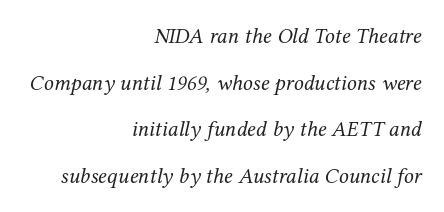
The image shows 22 px text type, italic (leaning right); set right-aligned, loose line spacing (2.12x), normal letter spacing, not underlined.
